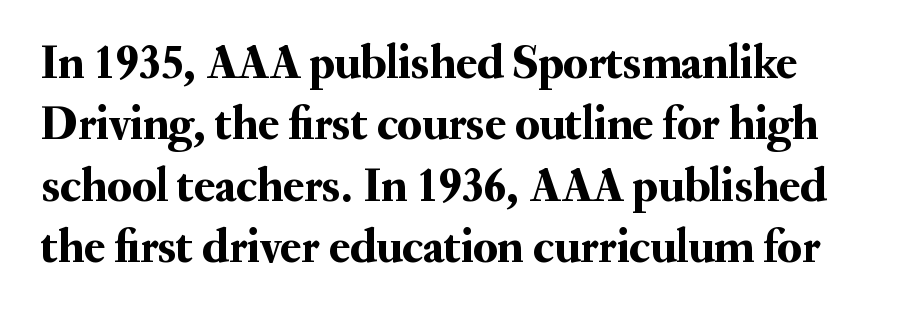
Rows of type keep a routine distance in the vertical direction. The passage shown is not underscored anywhere. Style check: upright. Compared with typical body copy, the letter spacing here is the same.
